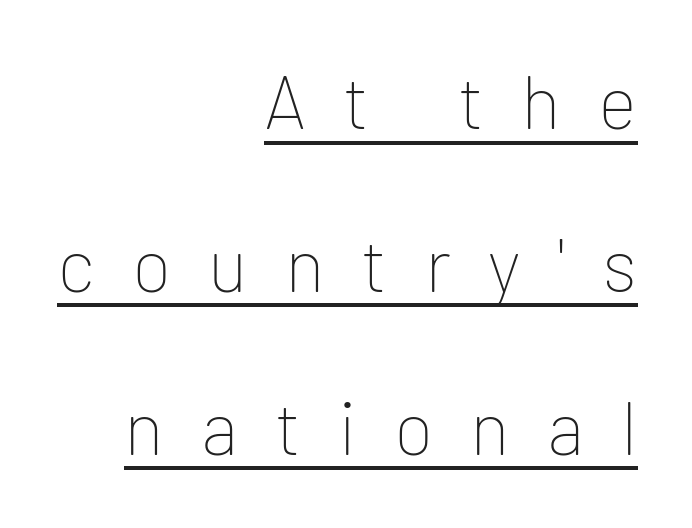
The image shows 74 px thin sans-serif type, upright; set right-aligned, loose line spacing (2.2x), unusually wide letter spacing (+0.5 em), underlined; low stroke contrast and a medium x-height.
